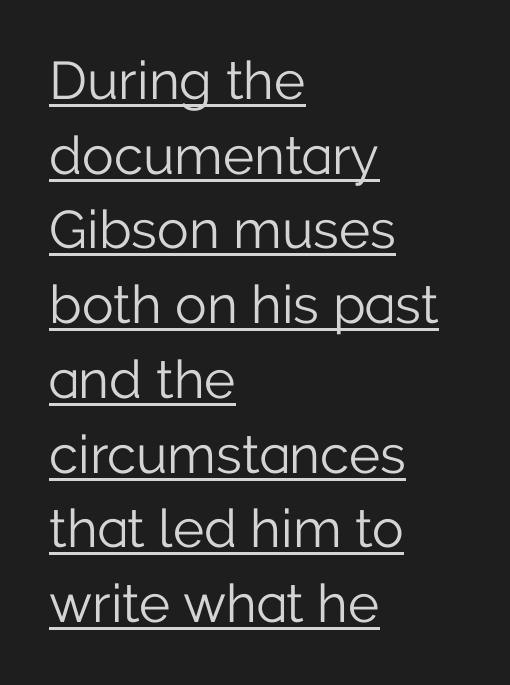
{"serif": "no", "italic": "no", "bold": "no", "weight": "light", "width": "normal", "stroke_contrast": "low", "x_height": "medium", "monospaced": "no", "underline": "yes", "align": "left", "line_spacing": "normal", "line_spacing_ratio": 1.41, "letter_spacing": "normal", "letter_spacing_em": 0.0, "glyph_px": 53}
